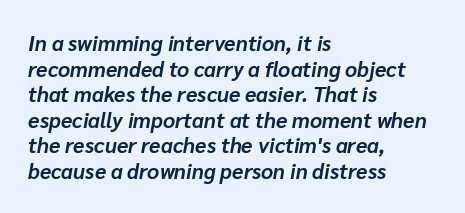
{"italic": "yes", "lean": "right", "slant_degrees": 10, "bold": "yes", "underline": "no", "align": "left", "line_spacing_ratio": 1.22, "letter_spacing": "normal", "letter_spacing_em": 0.0, "glyph_px": 21}
